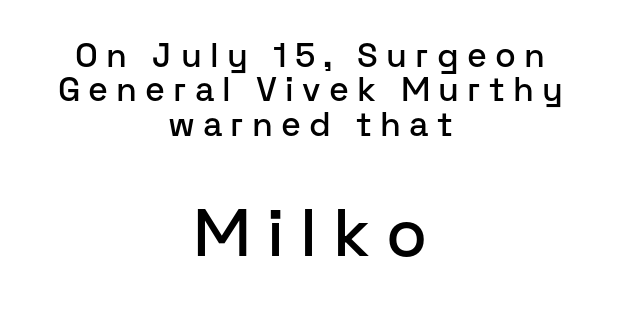
The image shows 67 px sans-serif type, upright; set centered, tight line spacing (1.01x), unusually wide letter spacing (+0.24 em), not underlined; the second (bottom) block is 1.97x larger; low stroke contrast and a medium x-height.
